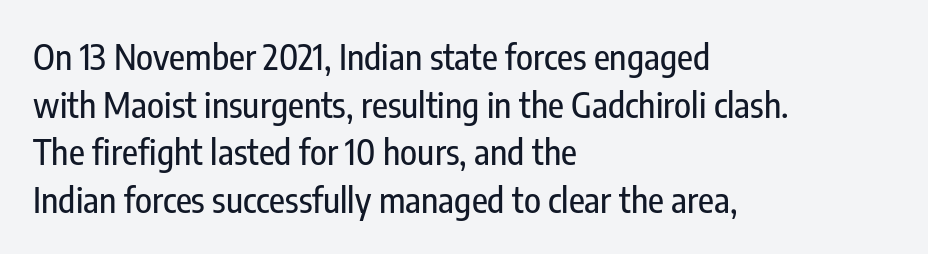
The letters sit at their default tracking, neither squeezed nor spread. Line spacing here is normal. Underlining? Definitely not there. Nope, no serifs anywhere on these letters.
